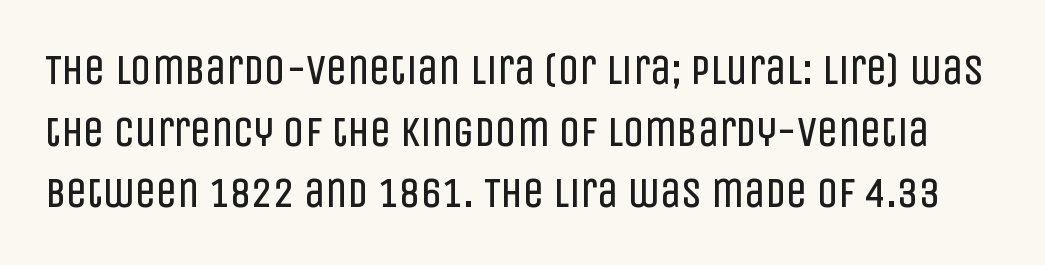
{"serif": "no", "italic": "no", "bold": "no", "weight": "regular", "width": "condensed", "stroke_contrast": "low", "x_height": "large", "monospaced": "no", "underline": "no", "line_spacing": "normal", "line_spacing_ratio": 1.47, "letter_spacing": "normal", "letter_spacing_em": 0.0, "glyph_px": 42}
